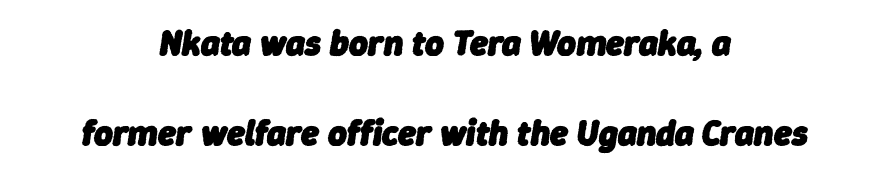
Regarding leading, the lines here are spaced well apart. Lines of text with bare space underneath. Varying glyph widths throughout — classic text-font behaviour. Typesetter's note: full bold, strokes at maximum text heaviness.
